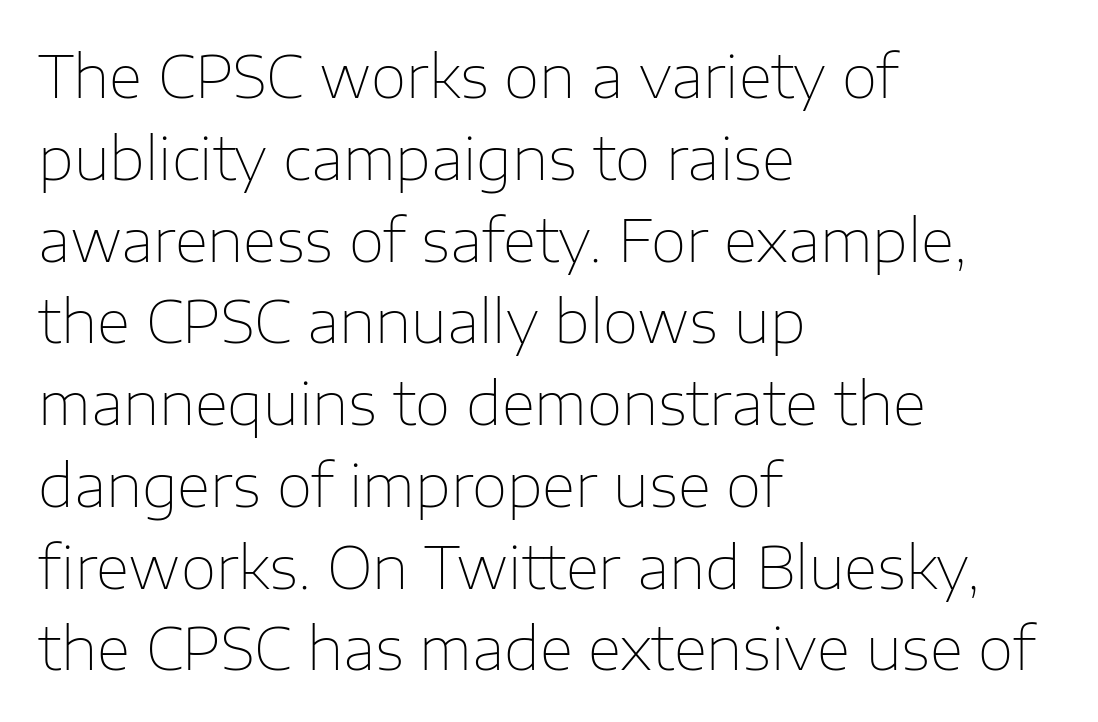
Q: Is the text bold? A: No.
Q: Is the text italic (slanted)? A: No, it is upright.
Q: Is the typeface a serif or a sans-serif typeface? A: Sans-serif.
Q: Is the text underlined? A: No.
Q: How is the paragraph aligned? A: Left-aligned.
Q: Is the spacing between letters normal or unusually wide? A: Normal.
Q: Is the spacing between lines tight, normal or loose? A: Normal.
Q: Width (condensed, normal, or wide)? A: Normal.
Q: Stroke contrast? A: Low.
Q: x-height? A: Medium.
Q: Monospaced? A: No.
